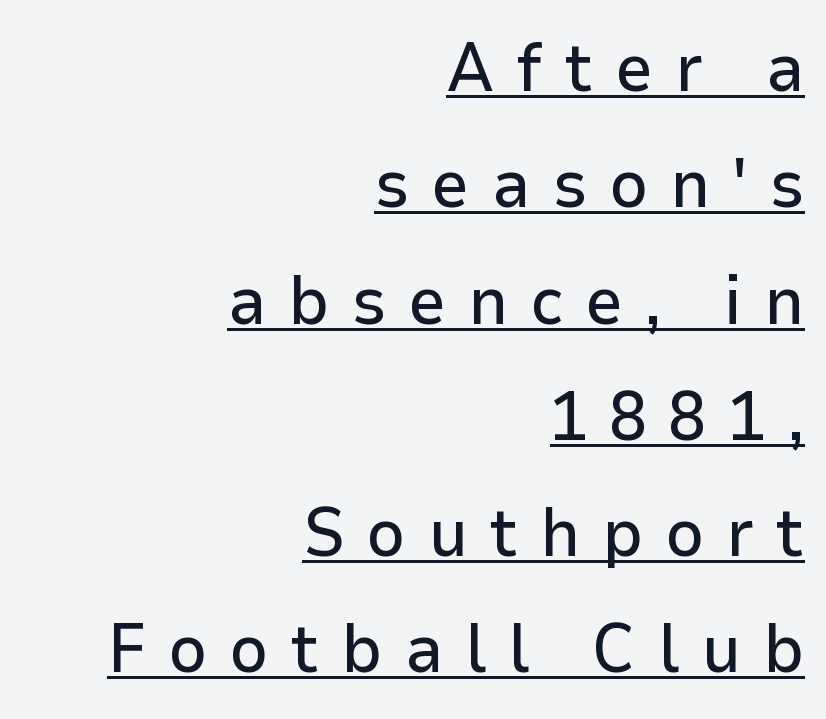
The image shows 68 px sans-serif type, upright; set right-aligned, line spacing 1.71x, unusually wide letter spacing (+0.32 em), underlined; low stroke contrast and a medium x-height.
